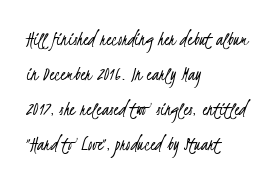
Q: Is the text bold? A: No.
Q: Is the text underlined? A: No.
Q: How is the paragraph aligned? A: Left-aligned.
Q: Is the spacing between letters normal or unusually wide? A: Normal.
Q: Is the spacing between lines tight, normal or loose? A: Normal.
